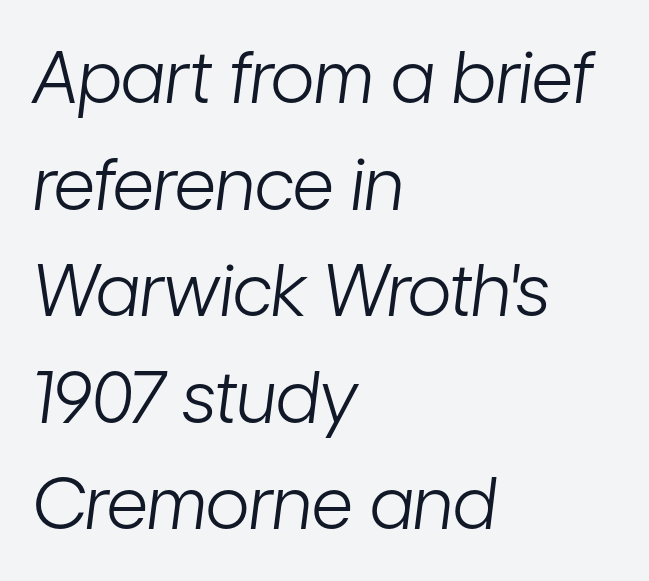
Q: Is the text bold? A: No.
Q: Is the text italic (slanted)? A: Yes, it leans right by about 7 degrees.
Q: Is the text underlined? A: No.
Q: How is the paragraph aligned? A: Left-aligned.
Q: Is the spacing between letters normal or unusually wide? A: Normal.
Q: Is the spacing between lines tight, normal or loose? A: Normal.
Q: Width (condensed, normal, or wide)? A: Condensed.
Q: Stroke contrast? A: Low.
Q: x-height? A: Medium.
Q: Monospaced? A: No.
